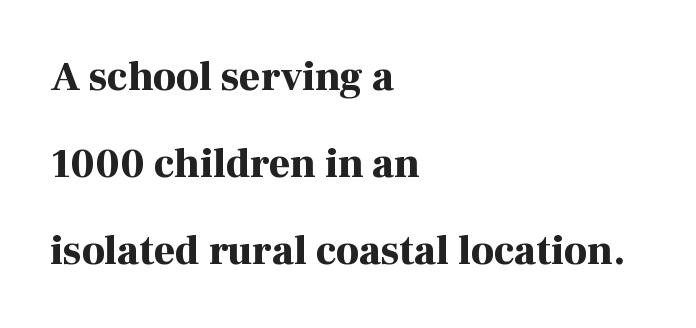
{"serif": "yes", "italic": "no", "bold": "yes", "weight": "bold", "width": "normal", "stroke_contrast": "high", "x_height": "medium", "monospaced": "no", "underline": "no", "align": "left", "line_spacing": "loose", "line_spacing_ratio": 2.12, "letter_spacing": "normal", "letter_spacing_em": 0.0, "glyph_px": 41}
